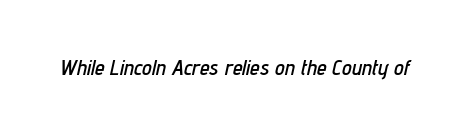
{"italic": "yes", "lean": "right", "slant_degrees": 12, "underline": "no", "letter_spacing": "normal", "letter_spacing_em": 0.0, "glyph_px": 22}
